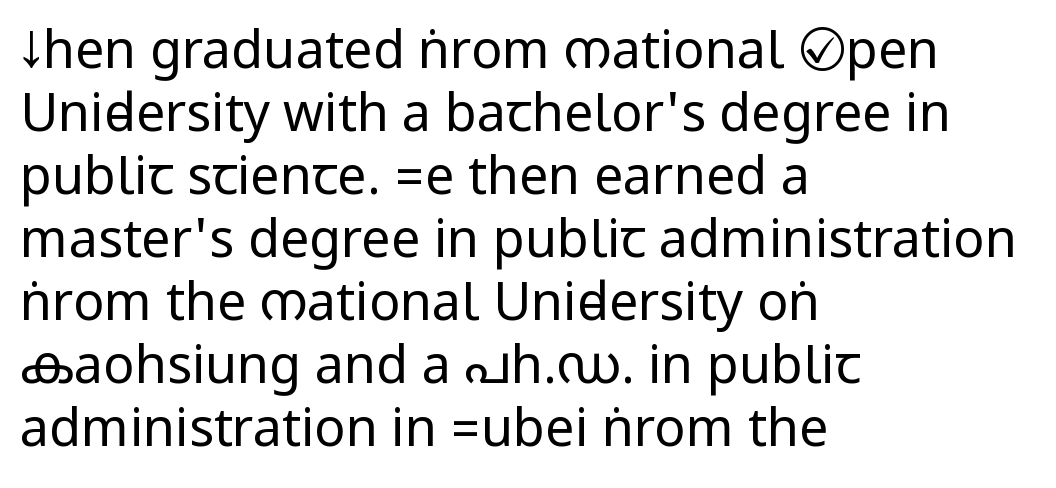
These lines keep a tight, regular rhythm from letter to letter. Tall strokes in this sample are plumb rather than angled. The foot of each line stays bare and open. Is this a sans? Yes — the strokes have no serifs. The font sits on the lighter half of the weight spectrum, regular included. Caption: multi-line text, flush left, ragged right.
